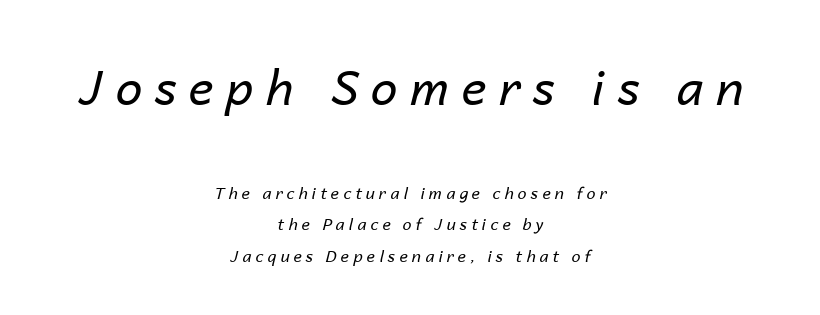
Baseline-to-baseline distance is far greater than the letter height. These lines were composed using italics. The weight tops out at a normal text grade. These lines are rendered in a variable-pitch font. Character size in the leading block exceeds that of the trailing block.
